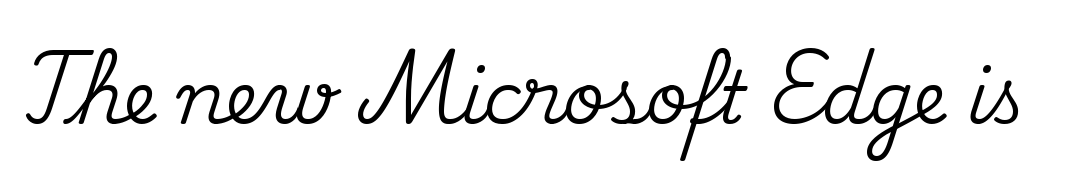
Observe the ordinary spacing: letters are neighbours, not strangers. The typeface chosen for these lines features serifs. The letters advance in unequal steps, a hallmark of proportional type.
